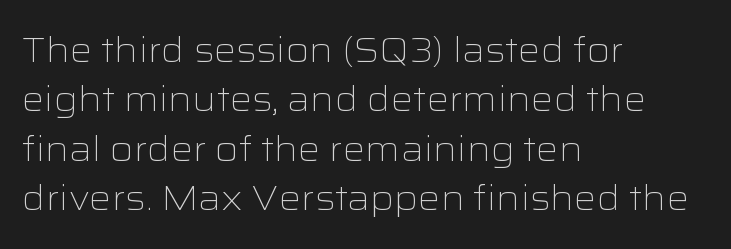
The image shows 35 px light, wide sans-serif type, upright; set left-aligned, normal line spacing (1.41x), normal letter spacing, not underlined; low stroke contrast and a medium x-height.
